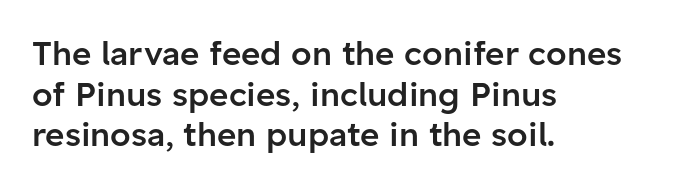
Beneath every word, the page is bare. No italicization has been applied; the sample stays upright. Semibold letterforms, between regular and bold. Alignment: flush left.
